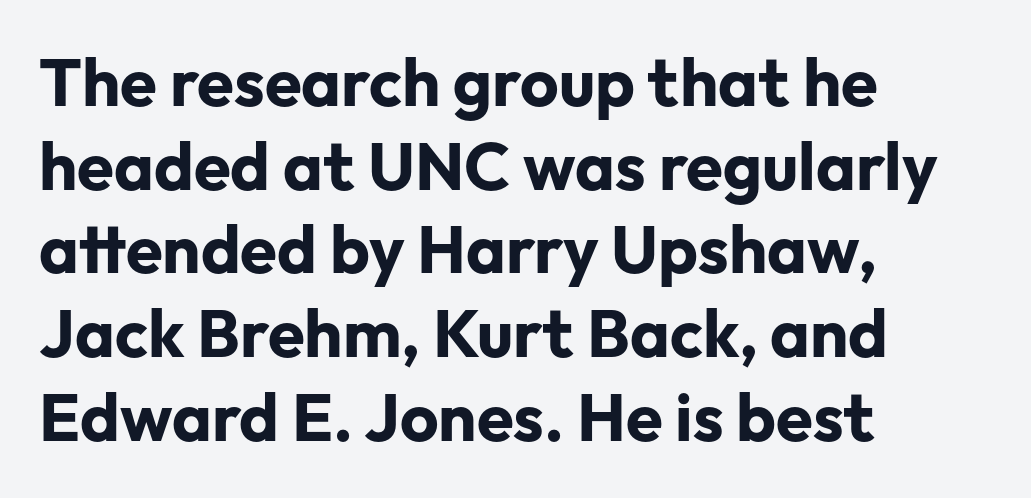
Q: Is the text bold? A: Yes.
Q: Is the text italic (slanted)? A: No, it is upright.
Q: Is the typeface a serif or a sans-serif typeface? A: Sans-serif.
Q: Is the text underlined? A: No.
Q: How is the paragraph aligned? A: Left-aligned.
Q: Is the spacing between letters normal or unusually wide? A: Normal.
Q: Is the spacing between lines tight, normal or loose? A: Normal.
Q: Width (condensed, normal, or wide)? A: Normal.
Q: Stroke contrast? A: Low.
Q: x-height? A: Medium.
Q: Monospaced? A: No.
